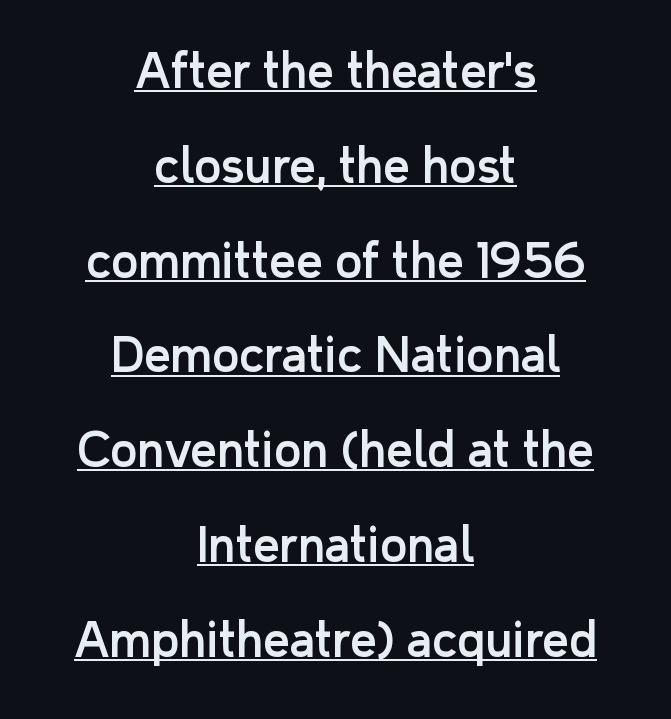
Q: Is the text italic (slanted)? A: No, it is upright.
Q: Is the typeface a serif or a sans-serif typeface? A: Sans-serif.
Q: Is the text underlined? A: Yes.
Q: How is the paragraph aligned? A: Centered.
Q: Is the spacing between letters normal or unusually wide? A: Normal.
Q: Is the spacing between lines tight, normal or loose? A: Loose.
Q: Width (condensed, normal, or wide)? A: Normal.
Q: Stroke contrast? A: Low.
Q: x-height? A: Medium.
Q: Monospaced? A: No.
